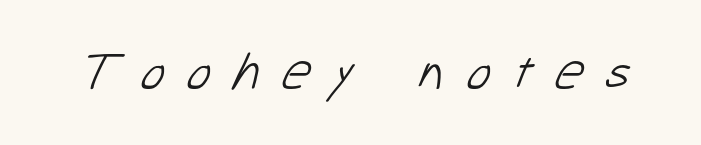
The image shows 52 px light sans-serif type; set unusually wide letter spacing (+0.41 em), not underlined; low stroke contrast and a medium x-height.
